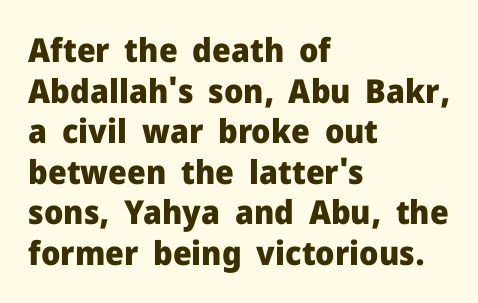
The image shows 33 px heavy sans-serif type, upright; set left-aligned, line spacing 1.23x, normal letter spacing, not underlined; low stroke contrast and a medium x-height.
